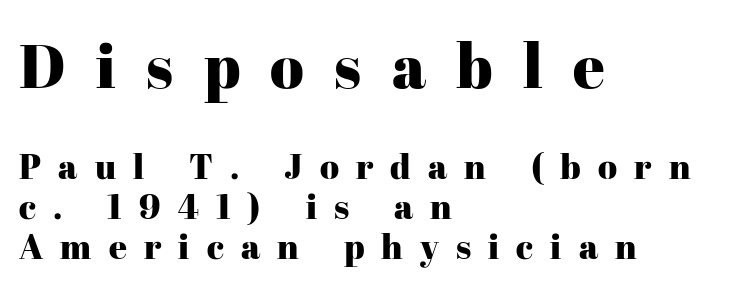
{"serif": "yes", "italic": "no", "width": "normal", "stroke_contrast": "high", "x_height": "medium", "monospaced": "no", "underline": "no", "align": "left", "line_spacing": "tight", "line_spacing_ratio": 1.15, "letter_spacing": "wide", "letter_spacing_em": 0.49, "larger_block": "first", "size_ratio": 1.77, "glyph_px": 62}
